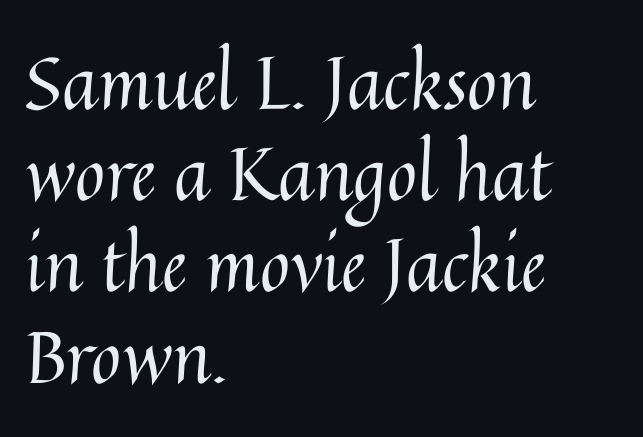
A bare baseline throughout the passage. Stem width sits at or under what a default text font uses. The type is set solid horizontally, with unmodified tracking. Where is the straight margin? On the left.
